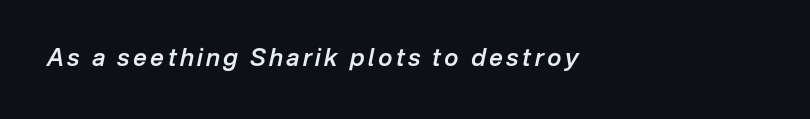
{"italic": "yes", "lean": "right", "slant_degrees": 12, "bold": "semi", "underline": "no", "align": "left", "glyph_px": 24}
